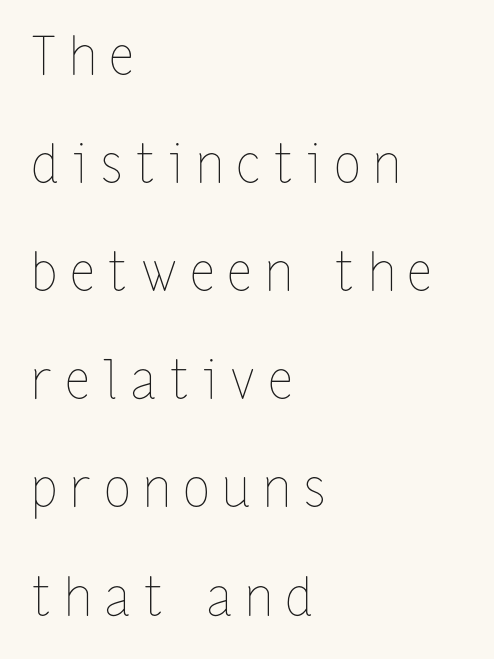
Decoration check: the copy has no underline. Horizontal bands of white between lines are thick stripes. What stands out about the letter spacing? Its width — letters are far apart. The passage shown is typed in a proportional face where columns would drift. A student would call this left alignment; a typographer would say flush left, rag right. Compared with a typical body face, this is equally light or lighter still.
